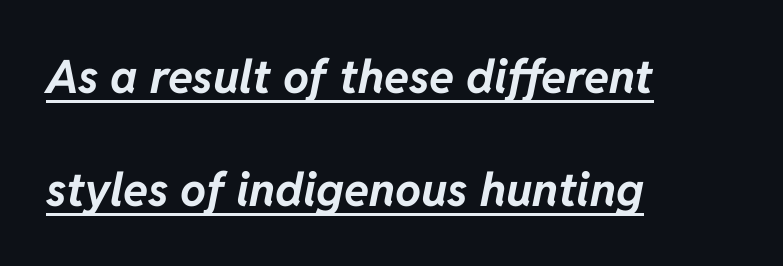
The compositor pushed each line to the left boundary. The letters advance in unequal steps, a hallmark of proportional type. Reading down the column, the eye jumps a long way to each next line. Italic? Definitely — the glyphs are oblique. Stroke thickness is high; the sample reads as a true bold.
